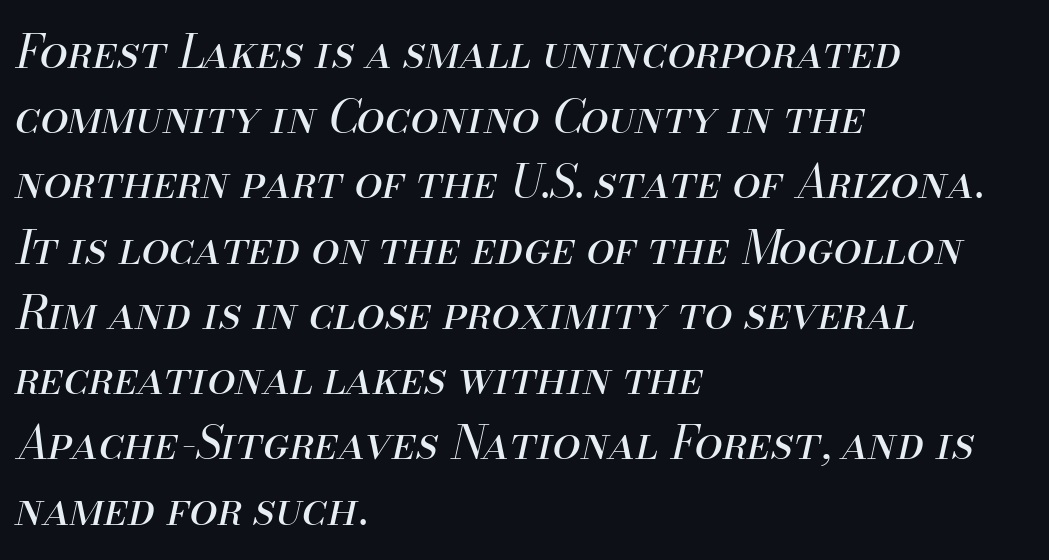
The image shows 45 px regular-weight type, italic (leaning right); set left-aligned, normal line spacing (1.45x), normal letter spacing, not underlined; medium stroke contrast and a small x-height.
